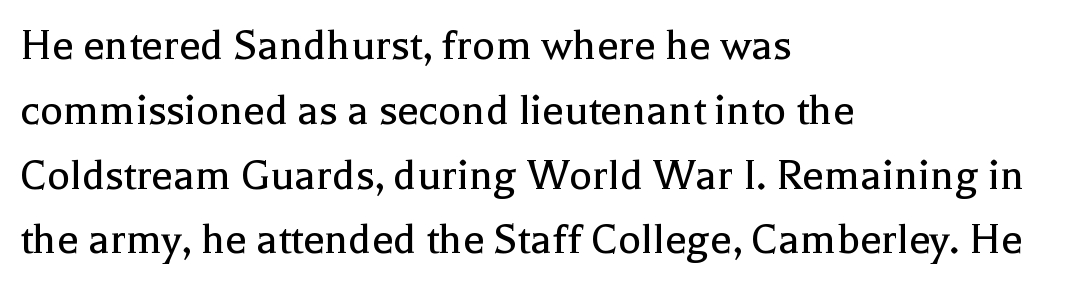
Q: Is the text bold? A: No.
Q: Is the text italic (slanted)? A: No, it is upright.
Q: Is the typeface a serif or a sans-serif typeface? A: Serif.
Q: Is the text underlined? A: No.
Q: How is the paragraph aligned? A: Left-aligned.
Q: Is the spacing between letters normal or unusually wide? A: Normal.
Q: Is the spacing between lines tight, normal or loose? A: Normal.
Q: Width (condensed, normal, or wide)? A: Normal.
Q: x-height? A: Medium.
Q: Monospaced? A: No.
